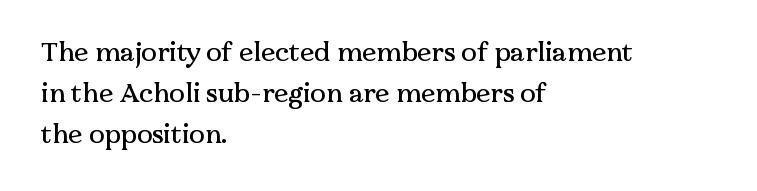
Q: Is the text italic (slanted)? A: No, it is upright.
Q: Is the text underlined? A: No.
Q: How is the paragraph aligned? A: Left-aligned.
Q: Is the spacing between letters normal or unusually wide? A: Normal.
Q: Is the spacing between lines tight, normal or loose? A: Normal.
